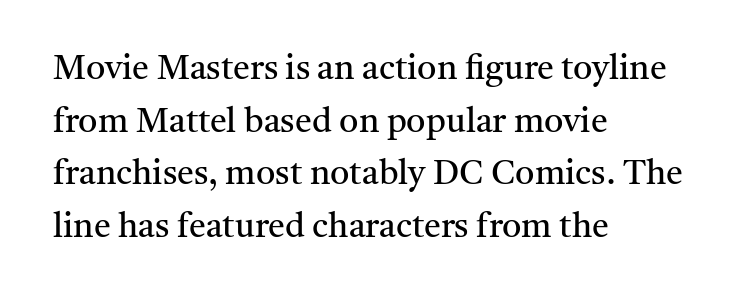
{"serif": "yes", "italic": "no", "bold": "no", "weight": "regular", "width": "normal", "stroke_contrast": "medium", "x_height": "medium", "monospaced": "no", "underline": "no", "align": "left", "line_spacing": "normal", "line_spacing_ratio": 1.55, "letter_spacing": "normal", "letter_spacing_em": 0.0, "glyph_px": 34}
